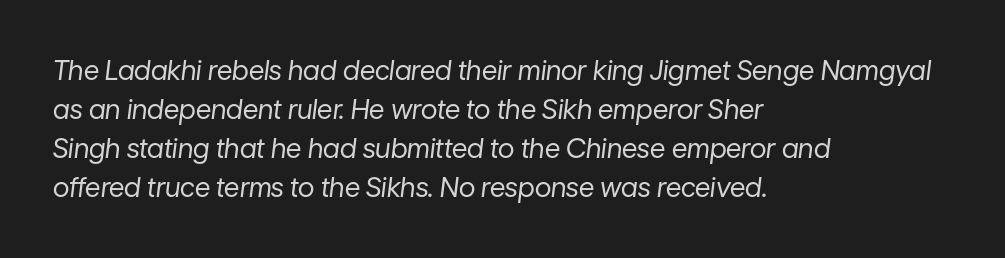
Alignment: flush left. Descender tails drop into unmarked territory. The letterforms sit at book weight or below. The rows are spaced the way most documents space them. Observe the lean: these are italic letterforms. The passage shown has conventional tracking throughout.
